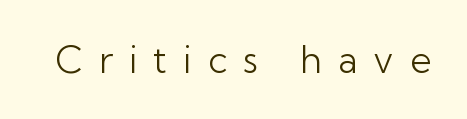
{"serif": "no", "italic": "no", "bold": "no", "weight": "light", "width": "normal", "stroke_contrast": "low", "x_height": "medium", "monospaced": "no", "underline": "no", "letter_spacing": "wide", "letter_spacing_em": 0.43, "glyph_px": 37}
